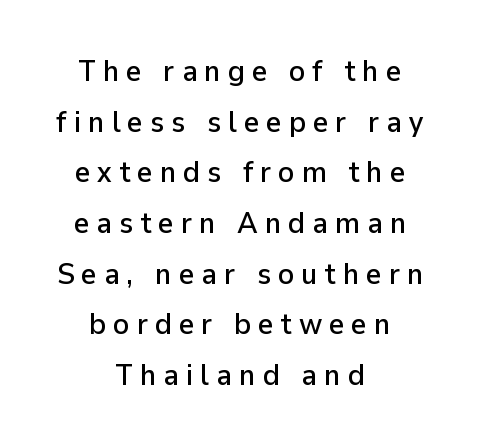
Q: Is the text italic (slanted)? A: No, it is upright.
Q: Is the typeface a serif or a sans-serif typeface? A: Sans-serif.
Q: Is the text underlined? A: No.
Q: How is the paragraph aligned? A: Centered.
Q: Is the spacing between letters normal or unusually wide? A: Unusually wide.
Q: Is the spacing between lines tight, normal or loose? A: Normal.
Q: Width (condensed, normal, or wide)? A: Normal.
Q: Stroke contrast? A: Low.
Q: x-height? A: Medium.
Q: Monospaced? A: No.
